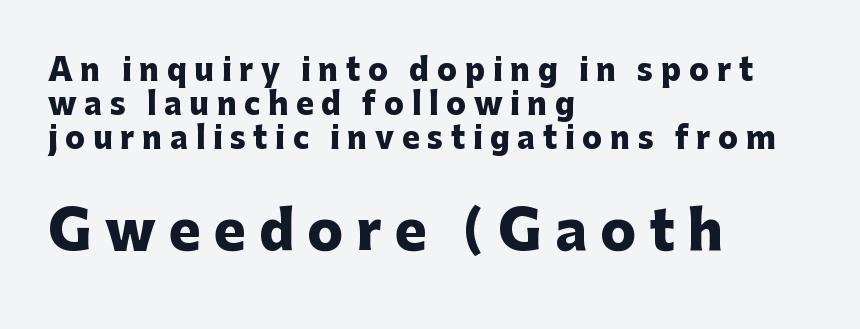
{"serif": "no", "italic": "no", "bold": "yes", "weight": "heavy", "width": "normal", "stroke_contrast": "low", "x_height": "medium", "monospaced": "no", "underline": "no", "align": "left", "line_spacing": "tight", "line_spacing_ratio": 1.13, "letter_spacing": "wide", "letter_spacing_em": 0.25, "larger_block": "second", "size_ratio": 1.77, "glyph_px": 53}
